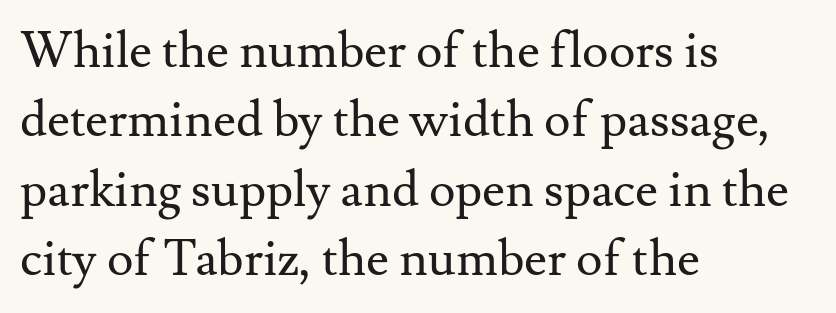
The lettering holds an erect, upright posture throughout. No chunkiness to these letters — they're not bold. Every row of glyphs begins at an identical x-position on the left. A typesetter would call this proportional, since set widths differ per character. The space directly below the letters is spotless. This is serif lettering, the kind often seen in printed books.
